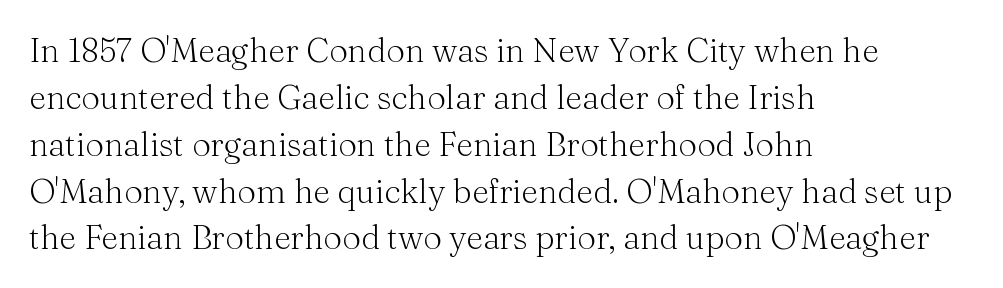
The letters advance in unequal steps, a hallmark of proportional type. Nobody touched the tracking dial on this one. Interline gaps are of average width in this sample. A clean baseline with only descenders dipping below it. Yep, those are serifs on the letters.
